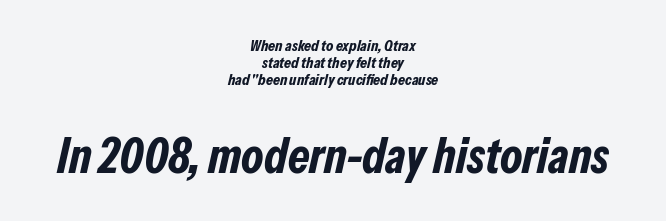
Q: Is the text bold? A: Yes.
Q: Is the text italic (slanted)? A: Yes, it leans right by about 13 degrees.
Q: Is the text underlined? A: No.
Q: How is the paragraph aligned? A: Centered.
Q: Is the spacing between letters normal or unusually wide? A: Normal.
Q: Is the spacing between lines tight, normal or loose? A: Tight.
Q: Which block of text is set in a larger size, the first (top) or the second (bottom)? A: The second (bottom) one.
Q: Width (condensed, normal, or wide)? A: Condensed.
Q: Stroke contrast? A: Low.
Q: x-height? A: Medium.
Q: Monospaced? A: No.
